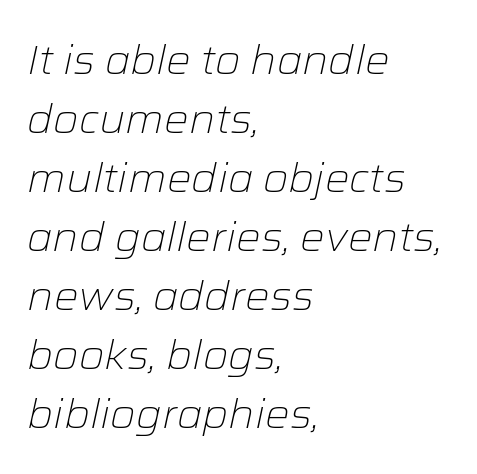
Q: Is the text bold? A: No.
Q: Is the text italic (slanted)? A: Yes, it leans right by about 12 degrees.
Q: Is the text underlined? A: No.
Q: How is the paragraph aligned? A: Left-aligned.
Q: Is the spacing between letters normal or unusually wide? A: Normal.
Q: Is the spacing between lines tight, normal or loose? A: Normal.
Q: Width (condensed, normal, or wide)? A: Normal.
Q: Stroke contrast? A: Low.
Q: x-height? A: Medium.
Q: Monospaced? A: No.
